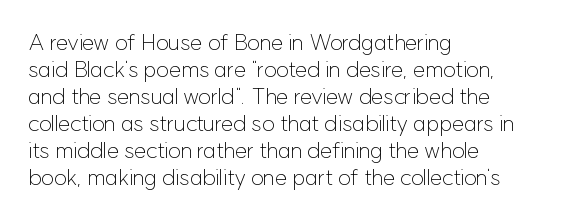
The image shows 22 px text type, upright; set left-aligned, line spacing 1.23x, normal letter spacing, not underlined.
